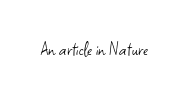
Q: Is the text bold? A: No.
Q: Is the text italic (slanted)? A: Yes.
Q: Is the text underlined? A: No.
Q: Is the spacing between letters normal or unusually wide? A: Normal.
